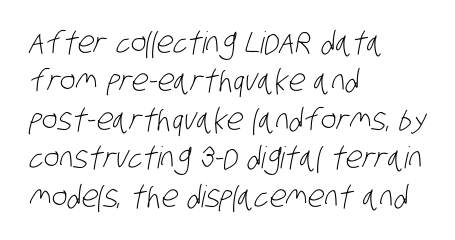
The image shows 30 px light, condensed sans-serif type; set left-aligned, normal line spacing (1.28x), normal letter spacing, not underlined; low stroke contrast and a large x-height.
